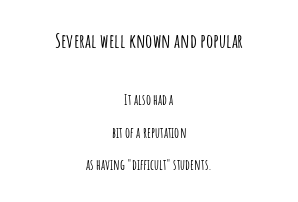
{"italic": "no", "underline": "no", "align": "center", "line_spacing": "loose", "line_spacing_ratio": 2.34, "letter_spacing": "normal", "letter_spacing_em": 0.0, "larger_block": "first", "size_ratio": 1.43, "glyph_px": 20}
